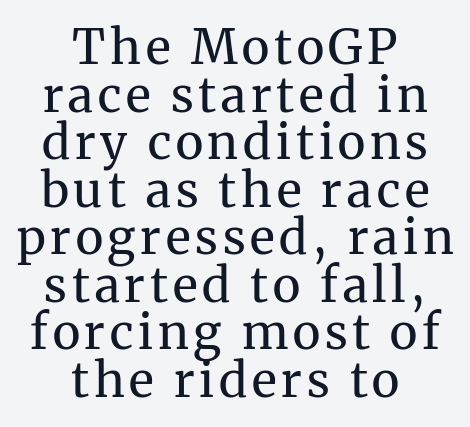
Q: Is the text bold? A: No.
Q: Is the text italic (slanted)? A: No, it is upright.
Q: Is the typeface a serif or a sans-serif typeface? A: Serif.
Q: Is the text underlined? A: No.
Q: How is the paragraph aligned? A: Centered.
Q: Is the spacing between lines tight, normal or loose? A: Tight.
Q: Width (condensed, normal, or wide)? A: Normal.
Q: Stroke contrast? A: Medium.
Q: x-height? A: Medium.
Q: Monospaced? A: No.
